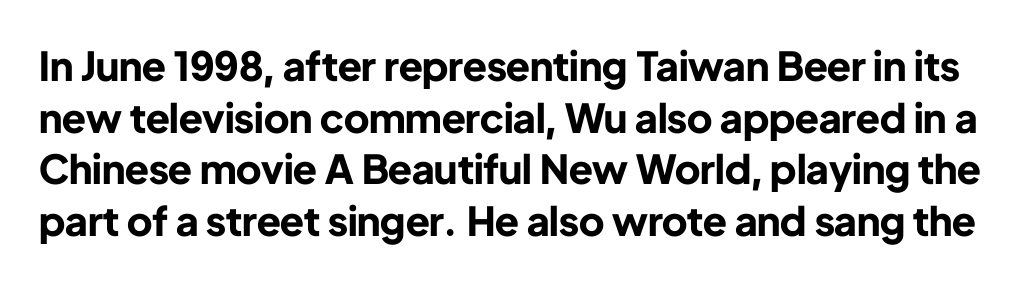
Q: Is the text bold? A: Yes.
Q: Is the text italic (slanted)? A: No, it is upright.
Q: Is the typeface a serif or a sans-serif typeface? A: Sans-serif.
Q: Is the text underlined? A: No.
Q: Is the spacing between letters normal or unusually wide? A: Normal.
Q: Is the spacing between lines tight, normal or loose? A: Normal.
Q: Width (condensed, normal, or wide)? A: Normal.
Q: Stroke contrast? A: Low.
Q: x-height? A: Medium.
Q: Monospaced? A: No.
